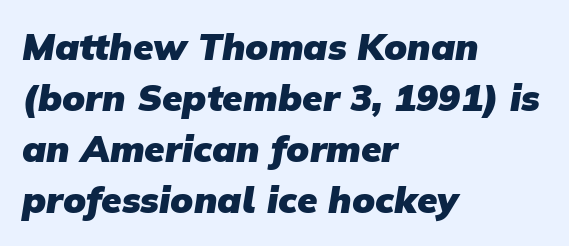
Where is the straight margin? On the left. The rendering uses natural spacing where letterforms have individual widths. This sample keeps an unexceptional amount of space between lines. How are the letters spaced? Ordinarily, with no added tracking. Each letter's strokes conclude bluntly, with no projecting serifs. What weight is shown? A full bold with thick strokes.
